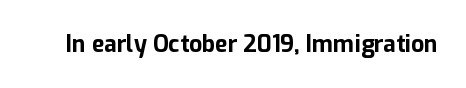
Q: Is the text bold? A: Yes.
Q: Is the text italic (slanted)? A: No, it is upright.
Q: Is the text underlined? A: No.
Q: Is the spacing between letters normal or unusually wide? A: Normal.
